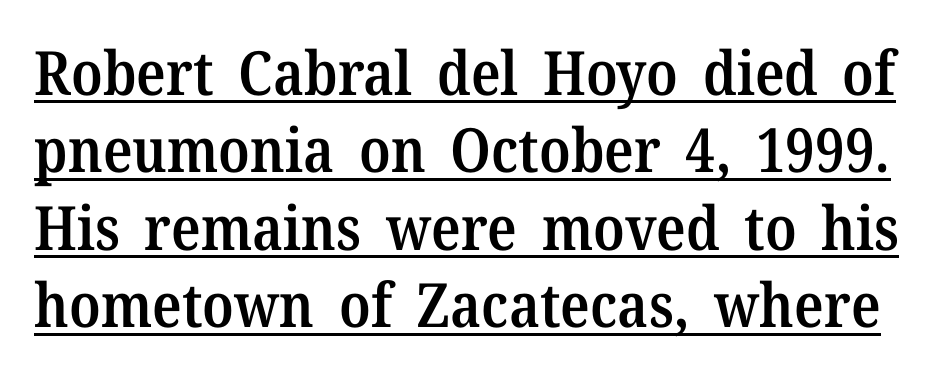
{"serif": "yes", "italic": "no", "bold": "semi", "weight": "semibold", "width": "normal", "stroke_contrast": "medium", "x_height": "medium", "monospaced": "no", "underline": "yes", "line_spacing": "normal", "line_spacing_ratio": 1.27, "letter_spacing": "normal", "letter_spacing_em": 0.0, "glyph_px": 61}
